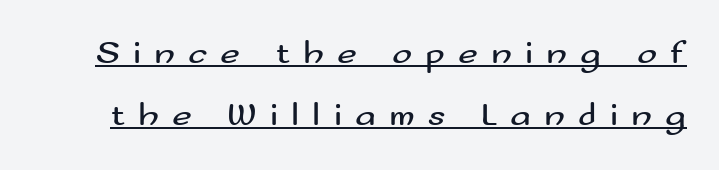
The letters advance in unequal steps, a hallmark of proportional type. Caption: expanded tracking, letters set apart. No italicization has been applied; the sample stays upright. Bold? No — there's no thickening of the strokes. The typeface chosen for these lines omits serifs.
